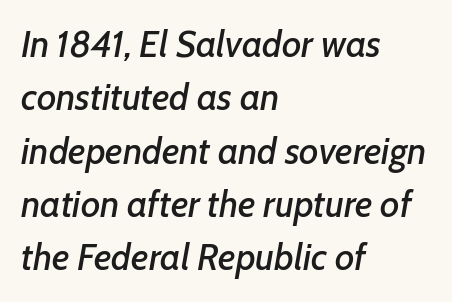
The face used here is proportionally spaced, like ordinary book or web type. In terms of posture, this sample is oblique. These lines are set flush left with a ragged right edge. No word sits above an underline.
